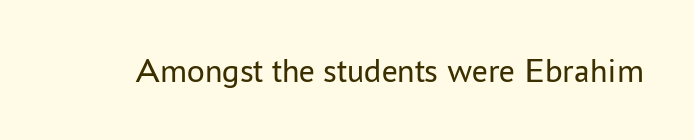
Q: Is the text bold? A: No.
Q: Is the text italic (slanted)? A: No, it is upright.
Q: Is the typeface a serif or a sans-serif typeface? A: Sans-serif.
Q: Is the text underlined? A: No.
Q: Is the spacing between letters normal or unusually wide? A: Normal.
Q: Width (condensed, normal, or wide)? A: Normal.
Q: Stroke contrast? A: Low.
Q: x-height? A: Medium.
Q: Monospaced? A: No.
